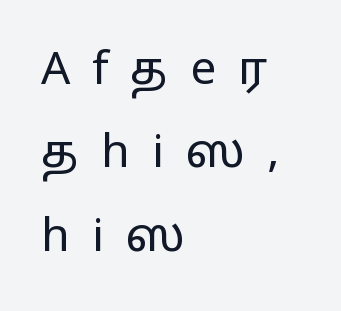
The weight would be labelled regular, book, light, or lighter still. Honestly, the letter spacing is so wide it's the main thing you notice. This rendering employs a face without finishing strokes, i.e., a sans-serif. The specimen reads as upright at a glance. Spacing verdict: proportional, widths tailored to each character. Letters rest on an invisible, unmarked baseline.
